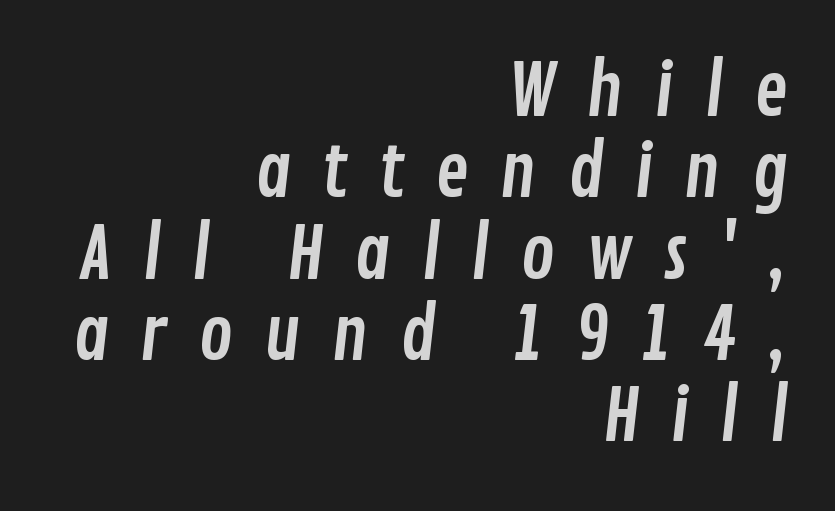
{"serif": "no", "width": "condensed", "stroke_contrast": "low", "x_height": "medium", "monospaced": "no", "underline": "no", "align": "right", "line_spacing": "tight", "line_spacing_ratio": 1.13, "letter_spacing": "wide", "letter_spacing_em": 0.42, "glyph_px": 72}
